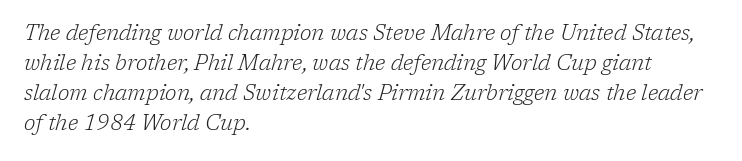
The image shows 21 px text type, italic (leaning right); set left-aligned, normal line spacing (1.43x), normal letter spacing, not underlined.
